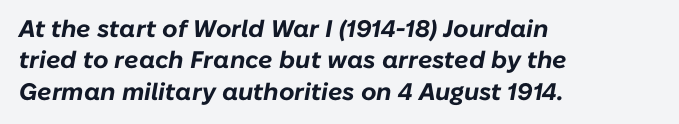
Q: Is the text bold? A: Yes.
Q: Is the text italic (slanted)? A: Yes, it leans right by about 10 degrees.
Q: Is the text underlined? A: No.
Q: How is the paragraph aligned? A: Left-aligned.
Q: Is the spacing between letters normal or unusually wide? A: Normal.
Q: Is the spacing between lines tight, normal or loose? A: Normal.
